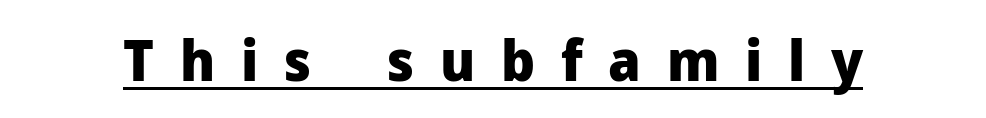
Compared with an ordinary text face, these strokes are far heavier — a full bold. Inter-character spacing is expanded well beyond the font's built-in metrics. This sample has the flowing, uneven cadence of proportional lettering. Designer's note — italics off, roman on. A sans-serif font was chosen for this passage.
